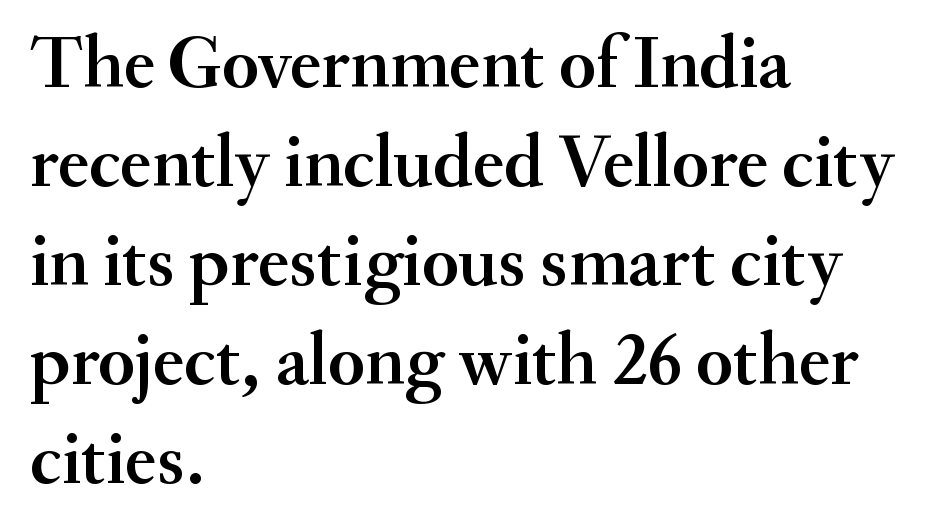
The image shows 75 px serif type, upright; set left-aligned, normal line spacing (1.32x), normal letter spacing, not underlined; medium stroke contrast and a small x-height.
